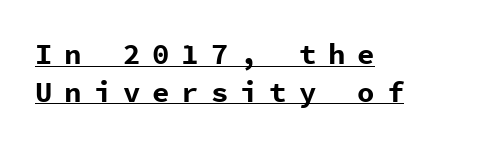
Q: Is the text bold? A: Yes.
Q: Is the text italic (slanted)? A: No, it is upright.
Q: Is the typeface a serif or a sans-serif typeface? A: Sans-serif.
Q: Is the text underlined? A: Yes.
Q: How is the paragraph aligned? A: Left-aligned.
Q: Is the spacing between letters normal or unusually wide? A: Unusually wide.
Q: Is the spacing between lines tight, normal or loose? A: Normal.
Q: Width (condensed, normal, or wide)? A: Normal.
Q: Stroke contrast? A: Low.
Q: x-height? A: Medium.
Q: Monospaced? A: Yes.
